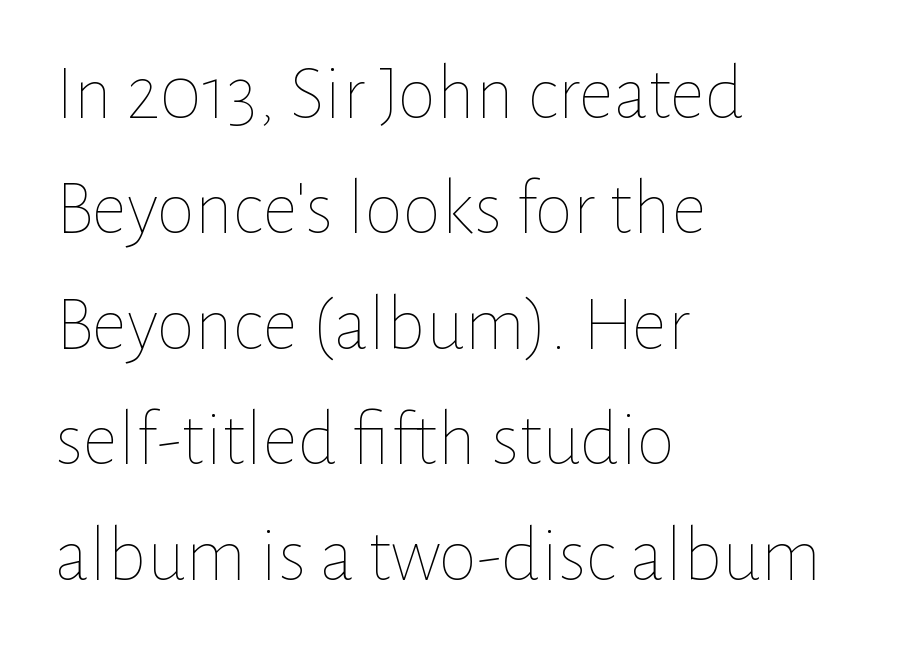
{"italic": "no", "bold": "no", "weight": "thin", "width": "normal", "stroke_contrast": "low", "x_height": "medium", "monospaced": "no", "underline": "no", "align": "left", "line_spacing": "normal", "line_spacing_ratio": 1.48, "letter_spacing": "normal", "letter_spacing_em": 0.0, "glyph_px": 78}
